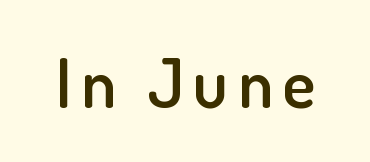
The image shows 69 px semibold sans-serif type, upright; set not underlined; low stroke contrast and a small x-height.
